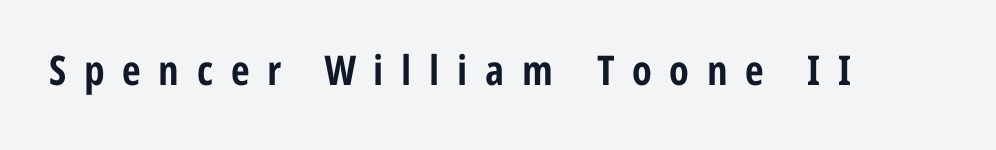
{"serif": "no", "italic": "no", "bold": "yes", "weight": "bold", "width": "condensed", "stroke_contrast": "low", "x_height": "medium", "monospaced": "no", "underline": "no", "letter_spacing": "wide", "letter_spacing_em": 0.43, "glyph_px": 41}
